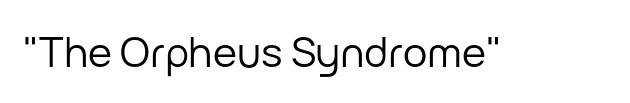
The strip under each line holds only bare page. Summary of weight: not heavy and not bold. Do the letters lean? They stand straight. A typesetter would call this zero additional tracking. Note: no serifs on the glyphs.
